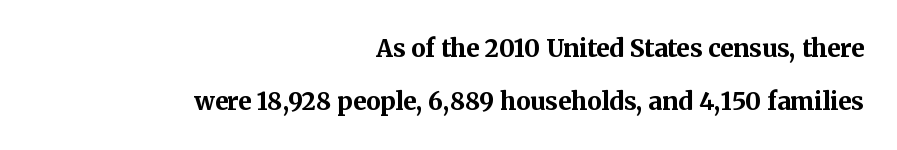
{"italic": "no", "bold": "yes", "underline": "no", "align": "right", "line_spacing": "loose", "line_spacing_ratio": 2.19, "letter_spacing": "normal", "letter_spacing_em": 0.0, "glyph_px": 24}
